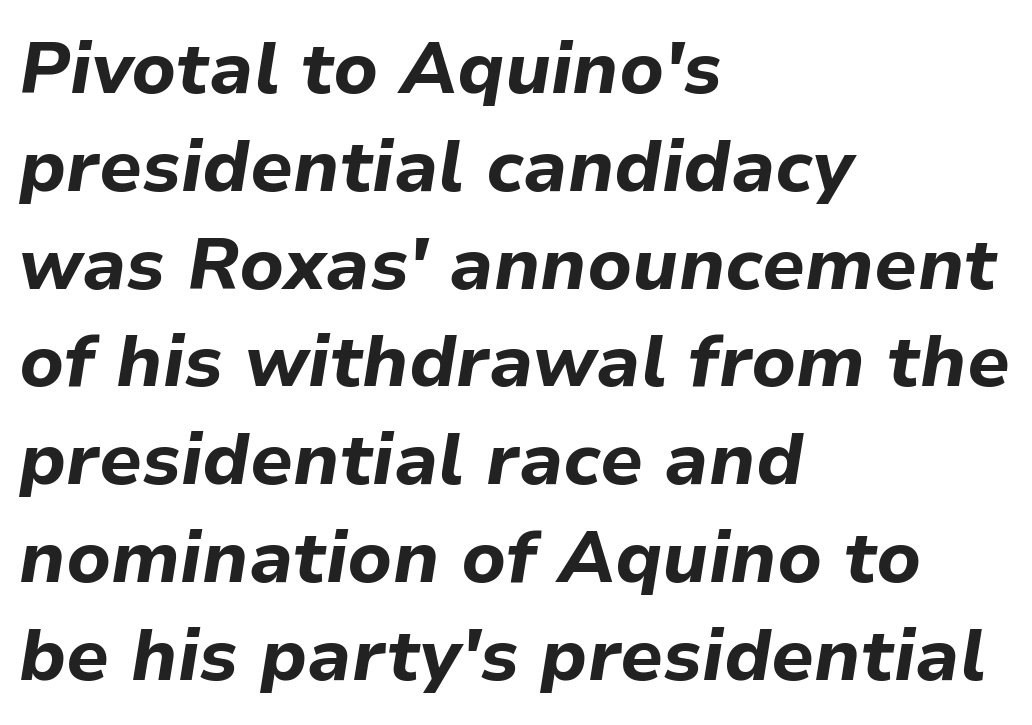
No word sits above an underline. Nothing unusual about the tracking: characters are spaced as the font intends. Look at the stroke-to-counter ratio: heavy, a bold. This sample has the flowing, uneven cadence of proportional lettering.
